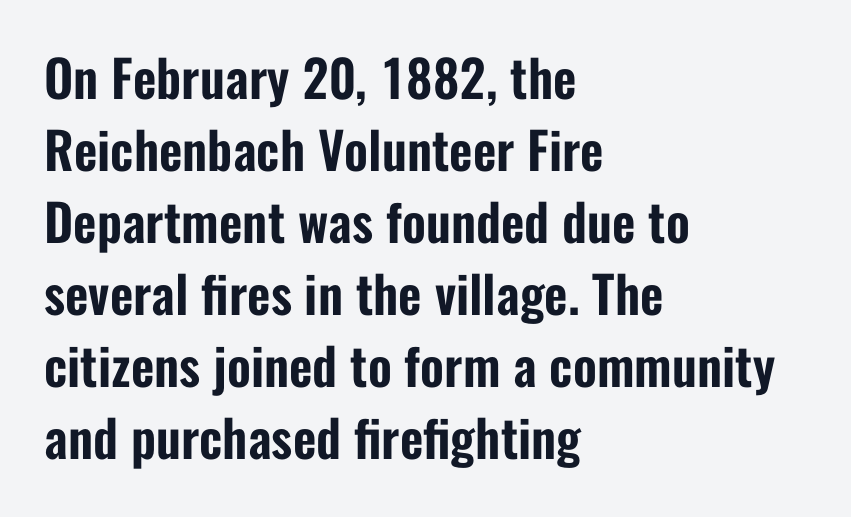
{"serif": "no", "italic": "no", "width": "condensed", "stroke_contrast": "low", "x_height": "medium", "monospaced": "no", "underline": "no", "align": "left", "line_spacing": "normal", "line_spacing_ratio": 1.41, "letter_spacing": "normal", "letter_spacing_em": 0.0, "glyph_px": 51}
